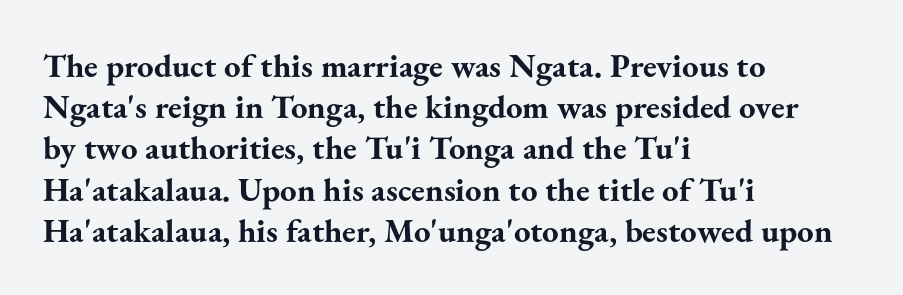
The image shows 33 px bold serif type, upright; set left-aligned, normal line spacing (1.25x), normal letter spacing, not underlined; medium stroke contrast and a small x-height.
